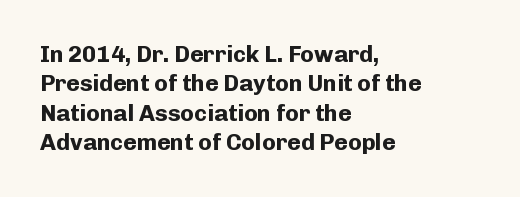
The image shows 23 px bold type, upright; set left-aligned, normal line spacing (1.28x), normal letter spacing, not underlined.
